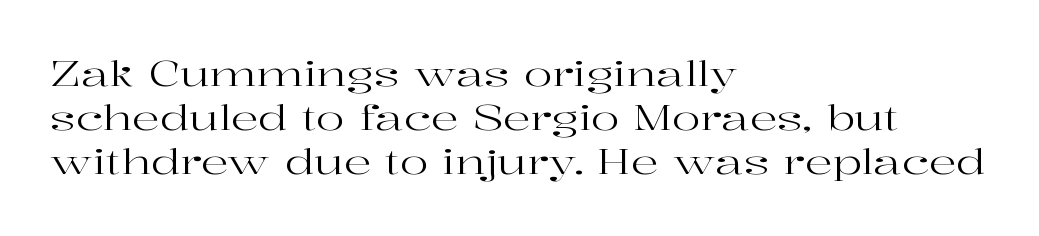
A clean baseline with only descenders dipping below it. Vertical spacing — default. Notice how the stems are strictly vertical — no italics here. Tracking value appears to be zero — textbook default spacing. Line starts are locked; line ends wander.
